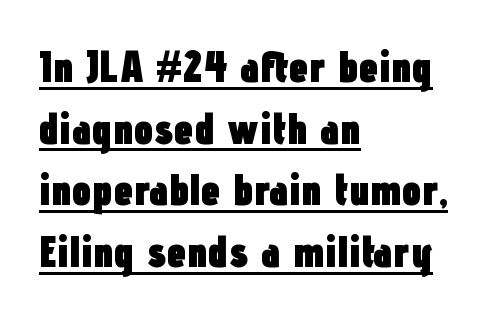
Each letter keeps its own natural width here, so spacing adapts to shape. The passage shown is typeset with a sans-serif family. Students, this is bold: see how much ink each stroke carries. The lettering stays uniformly vertical, giving the passage a roman look.
